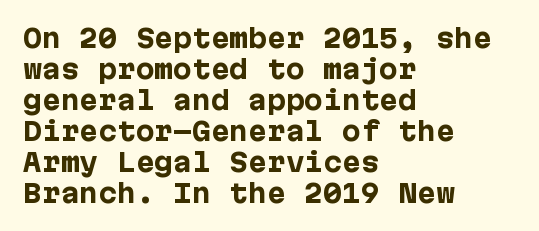
{"italic": "no", "bold": "yes", "underline": "no", "align": "left", "line_spacing_ratio": 1.24, "letter_spacing": "normal", "letter_spacing_em": 0.0, "glyph_px": 25}
